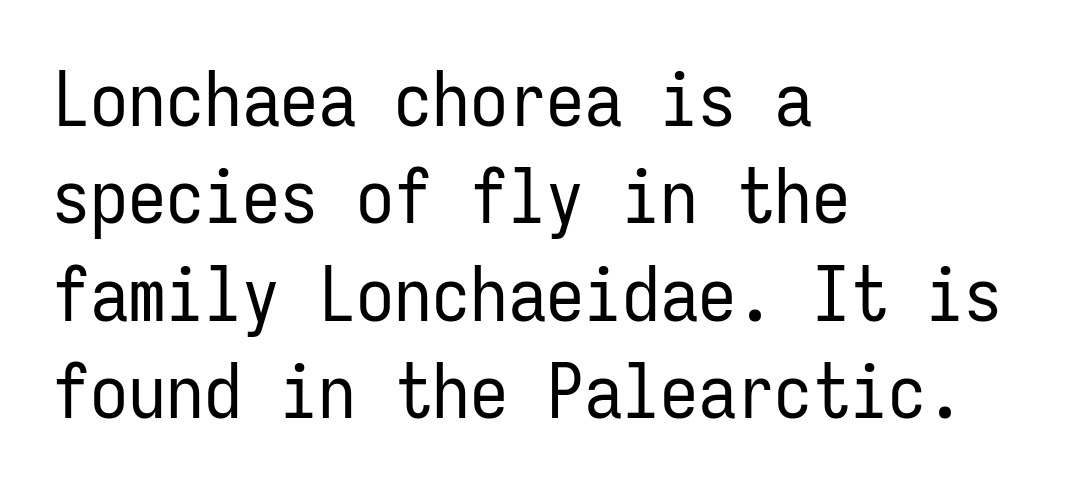
Heaviness? Minimal to ordinary, like unemphasized prose. The setting favours the left margin, as ordinary paragraphs usually do. Nobody drew a line under any word here. The typography opts for an upright posture over an oblique one. Nothing unusual about the tracking: characters are spaced as the font intends. Baseline-to-baseline distance is the conventional proportion of letter height.
